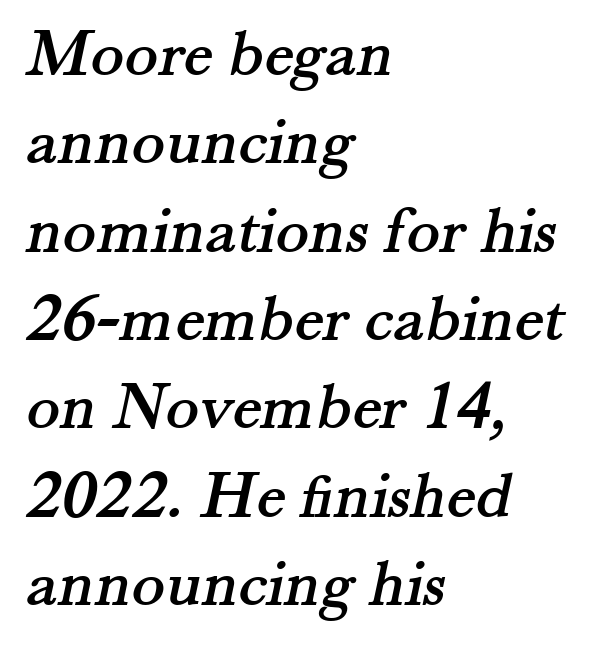
Small tapered or slab feet sit at the stroke ends, so this counts as serif. Each letter keeps its own natural width here, so spacing adapts to shape. The rag falls on the right side of this text block. Tracking value appears to be zero — textbook default spacing.
